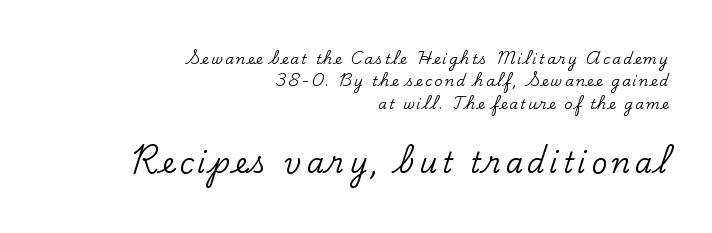
Q: Is the text italic (slanted)? A: Yes.
Q: Is the typeface a serif or a sans-serif typeface? A: Serif.
Q: Is the text underlined? A: No.
Q: How is the paragraph aligned? A: Right-aligned.
Q: Is the spacing between lines tight, normal or loose? A: Normal.
Q: Which block of text is set in a larger size, the first (top) or the second (bottom)? A: The second (bottom) one.
Q: Width (condensed, normal, or wide)? A: Normal.
Q: Stroke contrast? A: Low.
Q: x-height? A: Small.
Q: Monospaced? A: No.
